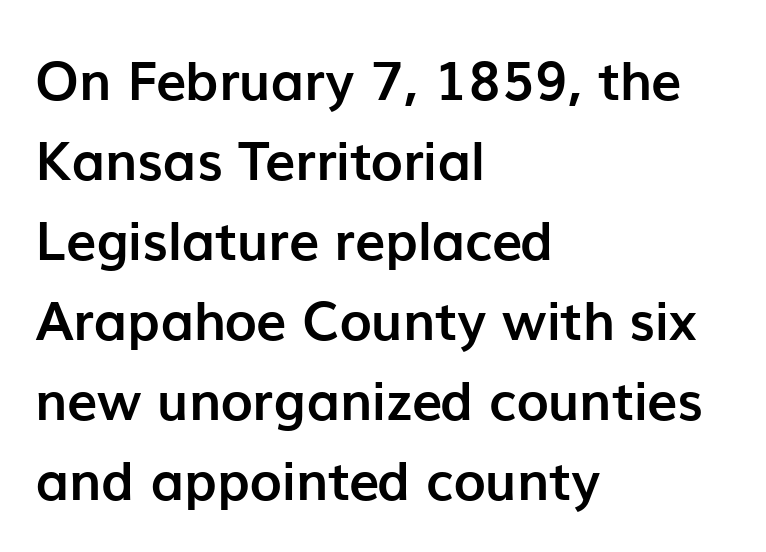
Q: Is the text bold? A: Yes.
Q: Is the text italic (slanted)? A: No, it is upright.
Q: Is the typeface a serif or a sans-serif typeface? A: Sans-serif.
Q: Is the text underlined? A: No.
Q: How is the paragraph aligned? A: Left-aligned.
Q: Is the spacing between letters normal or unusually wide? A: Normal.
Q: Is the spacing between lines tight, normal or loose? A: Normal.
Q: Width (condensed, normal, or wide)? A: Normal.
Q: Stroke contrast? A: Low.
Q: x-height? A: Medium.
Q: Monospaced? A: No.
